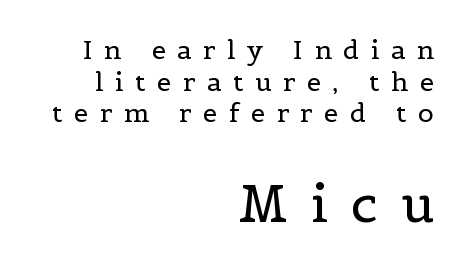
The image shows 52 px regular-weight serif type, upright; set right-aligned, line spacing 1.22x, unusually wide letter spacing (+0.44 em), not underlined; the second (bottom) block is 2.0x larger; a medium x-height.
